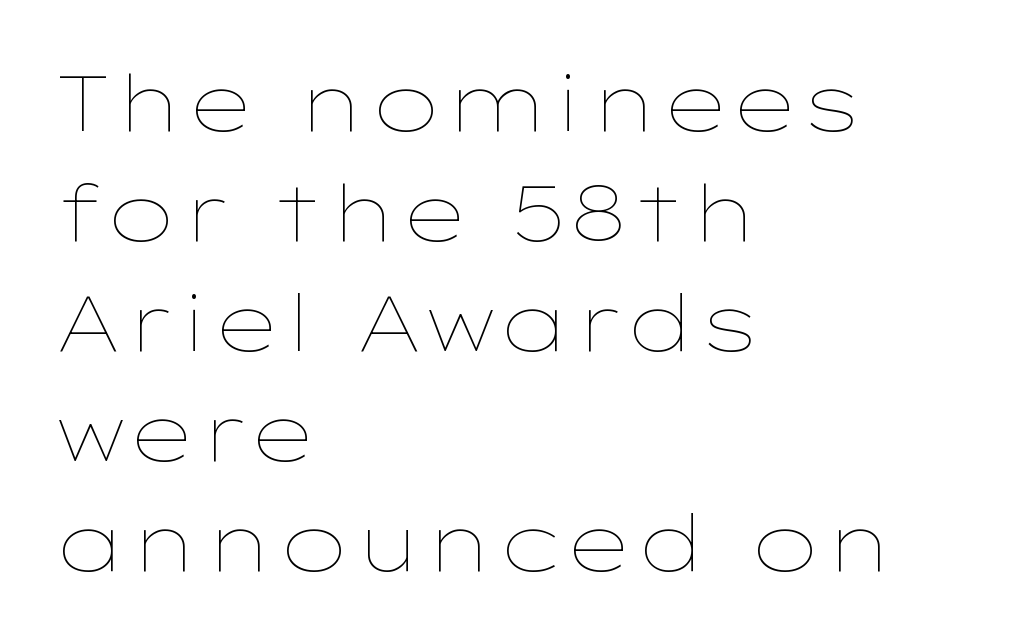
The rendering anchors every line to the left-hand side. How are the letters spaced? Ordinarily, with no added tracking. Baseline-to-baseline distance is the conventional proportion of letter height. Check the space under the baseline: it is left empty.
